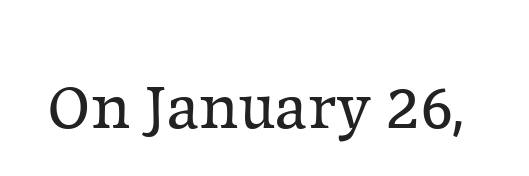
{"serif": "yes", "italic": "no", "bold": "no", "weight": "regular", "width": "normal", "stroke_contrast": "low", "x_height": "medium", "monospaced": "no", "underline": "no", "letter_spacing": "normal", "letter_spacing_em": 0.0, "glyph_px": 66}
